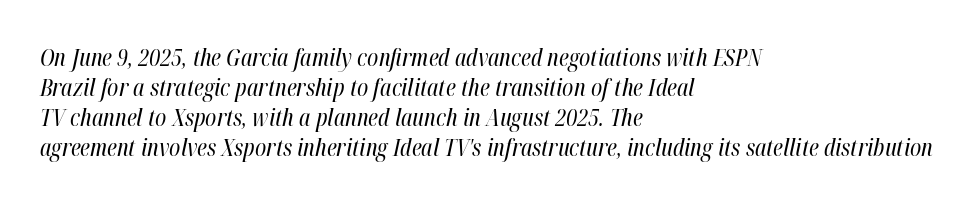
Observe the ordinary spacing: letters are neighbours, not strangers. The specimen omits any rule beneath the text block's lines. The cut favours lightness, reaching ordinary text weight at its darkest. Teacher's note: observe the even left margin — that is flush-left alignment. When letters slant like this, we call the style italic.
